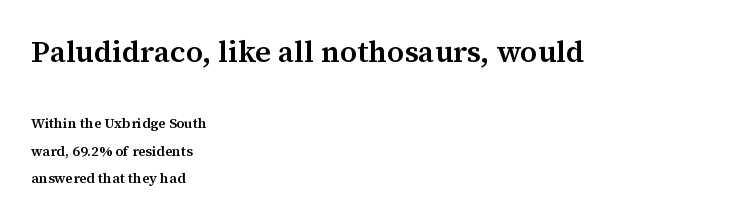
The image shows 30 px semibold serif type, upright; set left-aligned, loose line spacing (1.95x), normal letter spacing, not underlined; the first (top) block is 2.14x larger; medium stroke contrast and a medium x-height.
